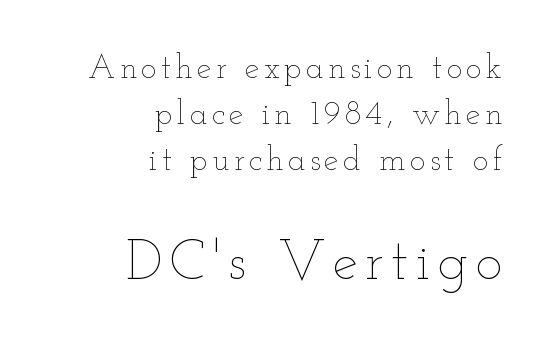
{"italic": "no", "bold": "no", "weight": "thin", "width": "wide", "stroke_contrast": "low", "x_height": "small", "monospaced": "no", "underline": "no", "align": "right", "line_spacing": "normal", "line_spacing_ratio": 1.39, "larger_block": "second", "size_ratio": 1.73, "glyph_px": 57}
